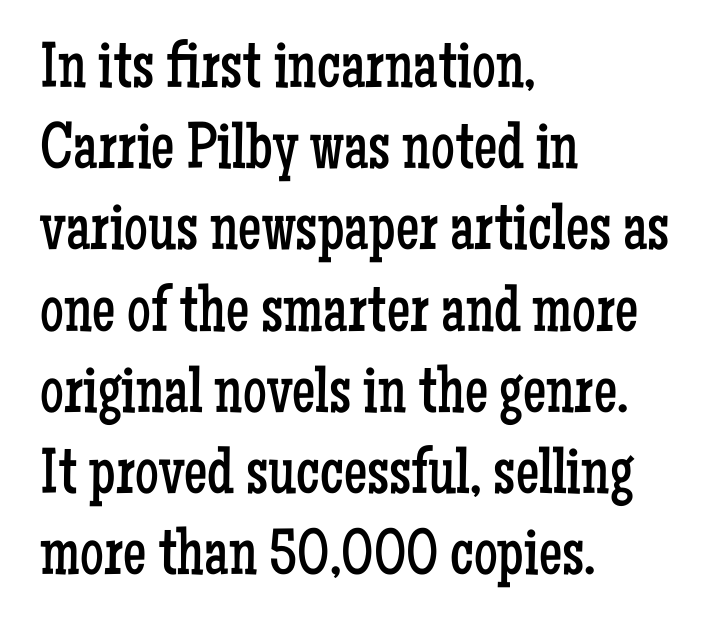
{"serif": "yes", "italic": "no", "bold": "no", "weight": "regular", "width": "condensed", "stroke_contrast": "low", "x_height": "medium", "monospaced": "no", "underline": "no", "align": "left", "line_spacing_ratio": 1.23, "letter_spacing": "normal", "letter_spacing_em": 0.0, "glyph_px": 66}
